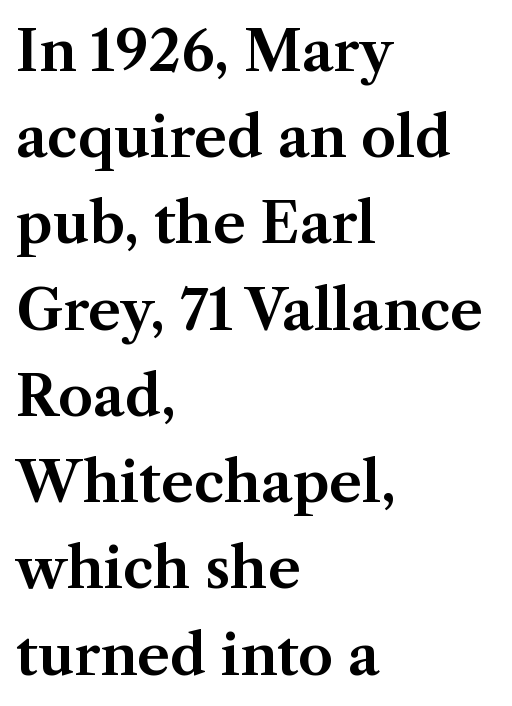
{"serif": "yes", "italic": "no", "width": "normal", "stroke_contrast": "medium", "x_height": "medium", "monospaced": "no", "underline": "no", "align": "left", "line_spacing": "normal", "line_spacing_ratio": 1.54, "letter_spacing": "normal", "letter_spacing_em": 0.0, "glyph_px": 56}
